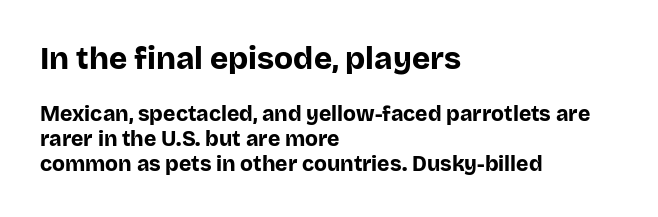
The image shows 31 px bold sans-serif type, upright; set left-aligned, line spacing 1.18x, normal letter spacing, not underlined; the first (top) block is 1.48x larger; low stroke contrast and a large x-height.
